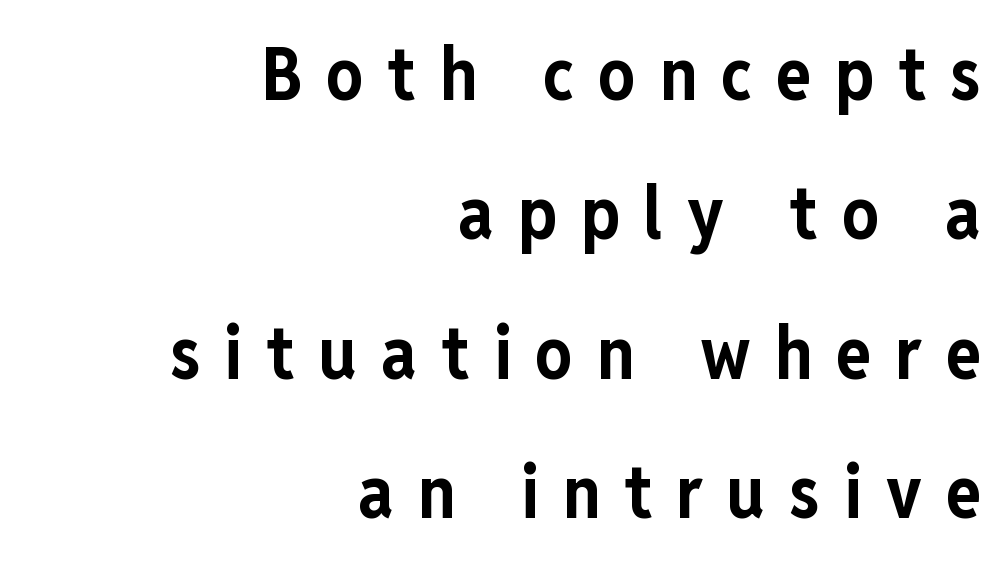
{"serif": "no", "italic": "no", "bold": "yes", "weight": "bold", "width": "condensed", "stroke_contrast": "low", "x_height": "medium", "monospaced": "no", "underline": "no", "align": "right", "line_spacing": "loose", "line_spacing_ratio": 1.91, "letter_spacing": "wide", "letter_spacing_em": 0.33, "glyph_px": 73}
